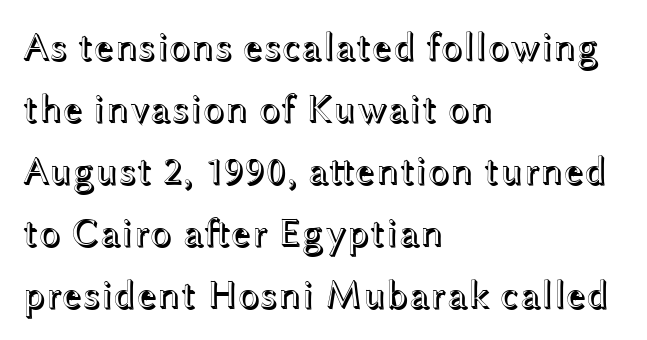
The image shows 40 px wide type, upright; set left-aligned, normal line spacing (1.55x), normal letter spacing, not underlined; a medium x-height.
